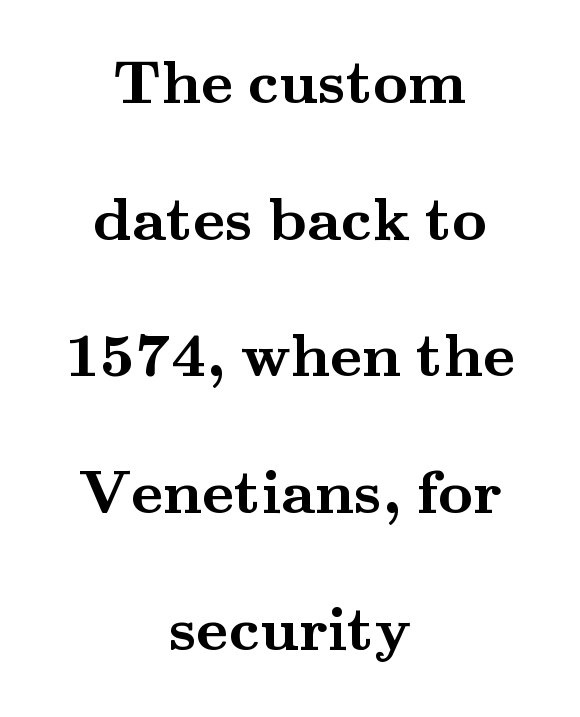
{"serif": "yes", "italic": "no", "bold": "yes", "weight": "semibold", "width": "wide", "stroke_contrast": "medium", "x_height": "small", "monospaced": "no", "underline": "no", "align": "center", "line_spacing": "loose", "line_spacing_ratio": 2.24, "letter_spacing": "normal", "letter_spacing_em": 0.0, "glyph_px": 61}
